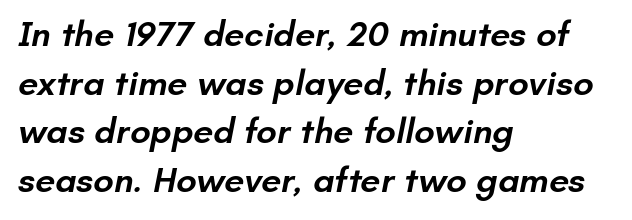
The image shows 36 px semibold sans-serif type; set left-aligned, normal line spacing (1.35x), normal letter spacing, not underlined; low stroke contrast and a small x-height.
